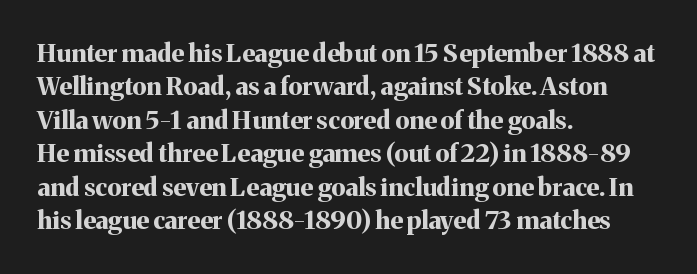
The image shows 25 px bold type, upright; set left-aligned, normal line spacing (1.34x), normal letter spacing, not underlined.
